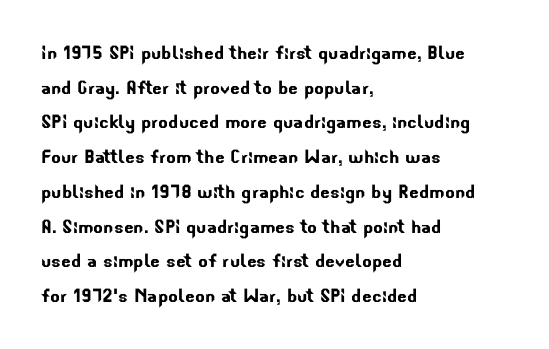
Inter-character spacing is left at the font's built-in metrics. The rendering uses a moderate line-height, typical for paragraphs. Plain, unruled lines of type. The typesetter chose a ragged-right arrangement here.
